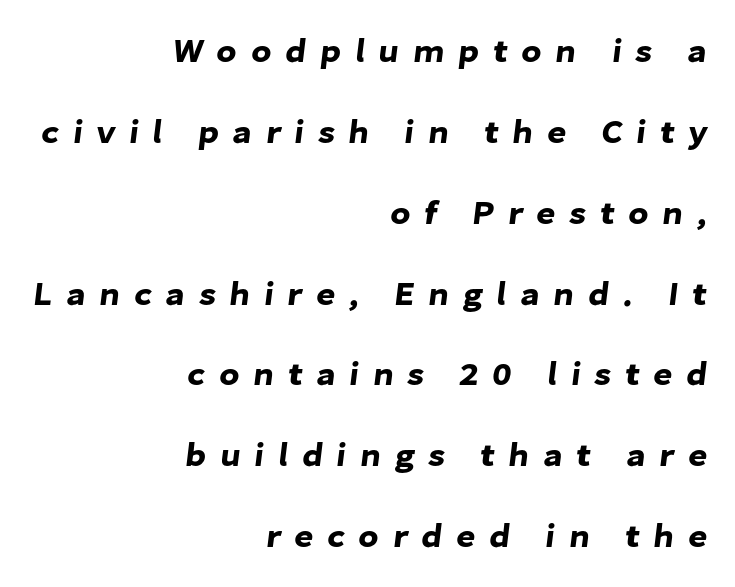
The image shows 33 px sans-serif type; set right-aligned, loose line spacing (2.45x), unusually wide letter spacing (+0.41 em), not underlined; low stroke contrast and a medium x-height.
